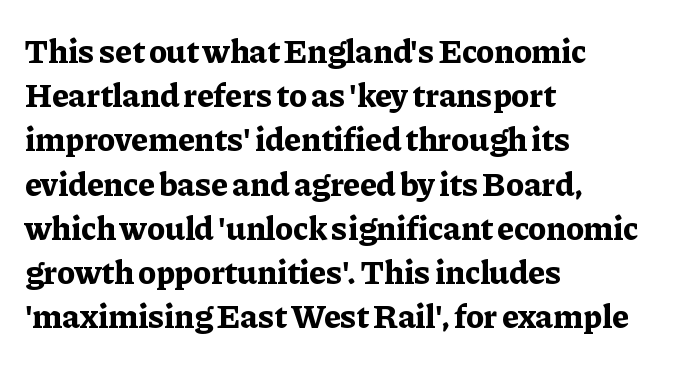
The image shows 34 px bold serif type, upright; set left-aligned, normal line spacing (1.3x), normal letter spacing, not underlined; low stroke contrast and a medium x-height.
